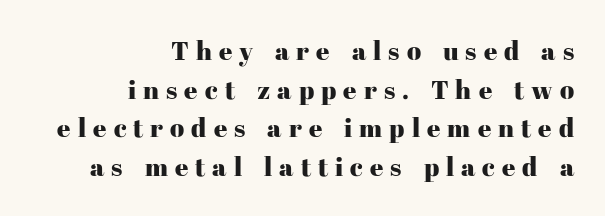
Q: Is the text italic (slanted)? A: No, it is upright.
Q: Is the text underlined? A: No.
Q: How is the paragraph aligned? A: Right-aligned.
Q: Is the spacing between letters normal or unusually wide? A: Unusually wide.
Q: Is the spacing between lines tight, normal or loose? A: Normal.
